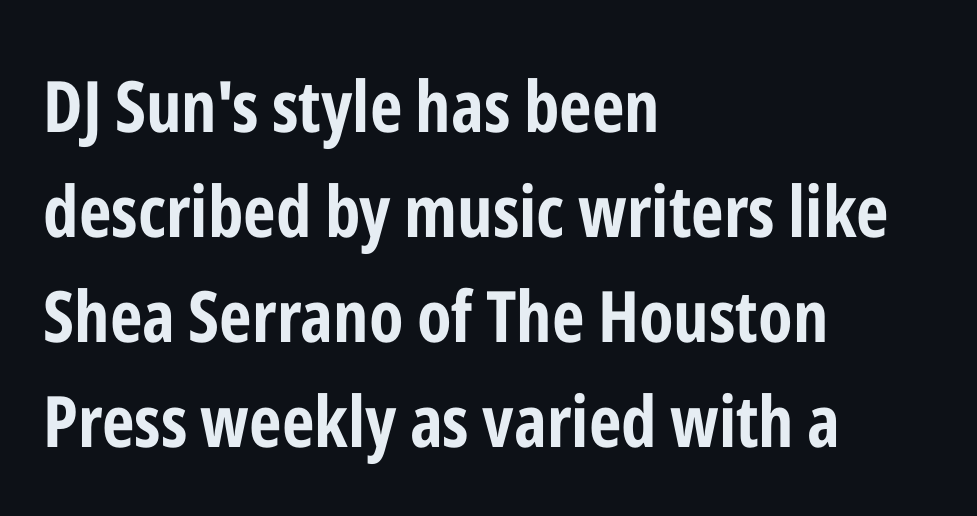
Q: Is the text bold? A: Yes.
Q: Is the text italic (slanted)? A: No, it is upright.
Q: Is the typeface a serif or a sans-serif typeface? A: Sans-serif.
Q: Is the text underlined? A: No.
Q: How is the paragraph aligned? A: Left-aligned.
Q: Is the spacing between letters normal or unusually wide? A: Normal.
Q: Is the spacing between lines tight, normal or loose? A: Normal.
Q: Width (condensed, normal, or wide)? A: Condensed.
Q: Stroke contrast? A: Low.
Q: x-height? A: Medium.
Q: Monospaced? A: No.
